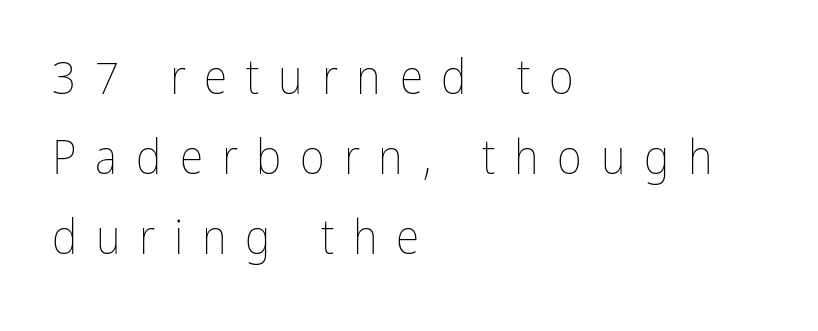
These lines are rendered in a variable-pitch font. These lines sit exactly where default settings would place them. The specimen omits any rule beneath the text block's lines. Is the block centered? No — it sits flush against the left margin.
